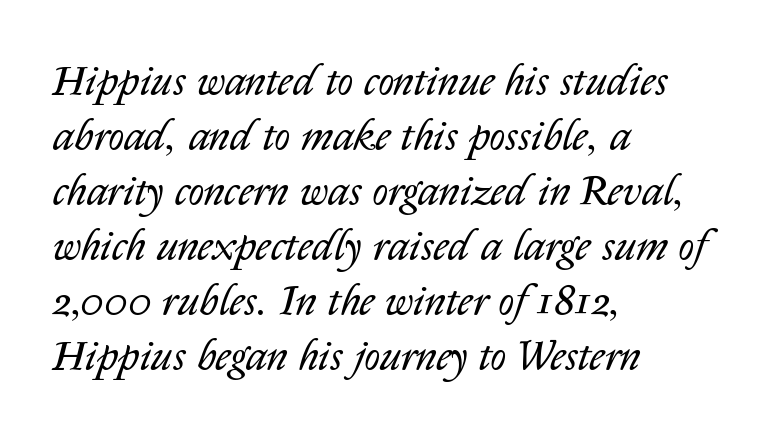
The font is comparable to plain body text, perhaps lighter. Beneath every word, the page is bare. Looking at the ascenders, they clearly lean. Left-aligned paragraph, ragged on the right.
